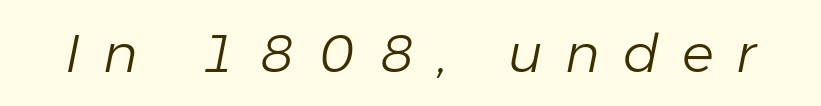
Each stroke keeps to a modest, everyday thickness or less. These lines have a slow, spaced-out rhythm from letter to letter. Here the designer chose a conventional face with non-uniform glyph widths. Quick note: underline off.
